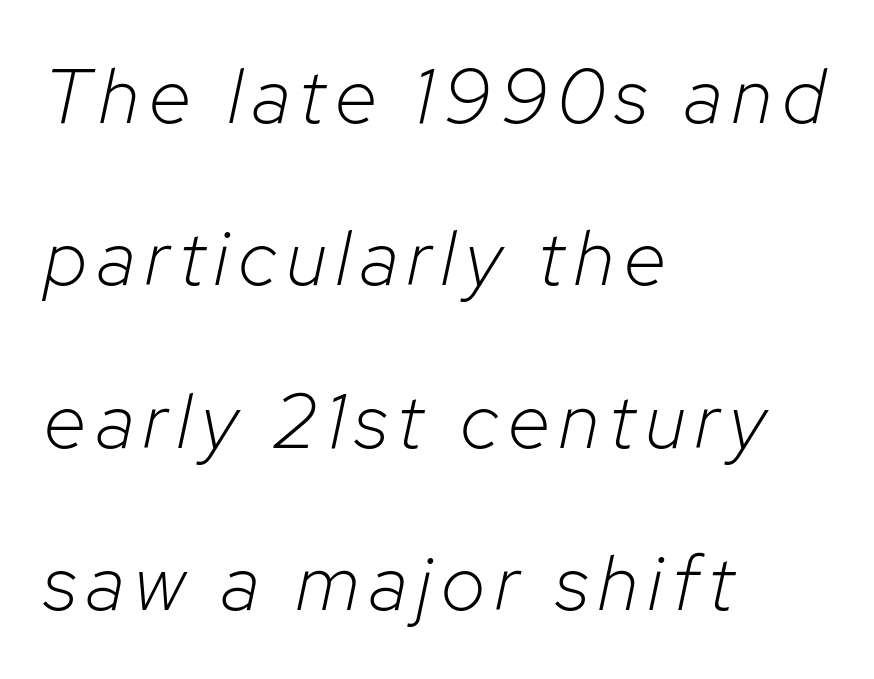
Line beginnings align vertically; line endings do not. Compared with typical paragraphs, the rows here are farther apart. Think standard paragraph weight, or any step lighter than that. Looks like regular typesetting: each glyph gets only the width it needs. Designer's note — italics engaged. Beneath every word, the page is bare.
